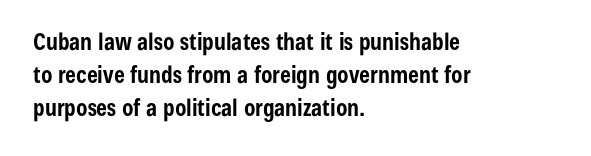
Q: Is the text bold? A: Yes.
Q: Is the text italic (slanted)? A: No, it is upright.
Q: Is the text underlined? A: No.
Q: How is the paragraph aligned? A: Left-aligned.
Q: Is the spacing between letters normal or unusually wide? A: Normal.
Q: Is the spacing between lines tight, normal or loose? A: Normal.
